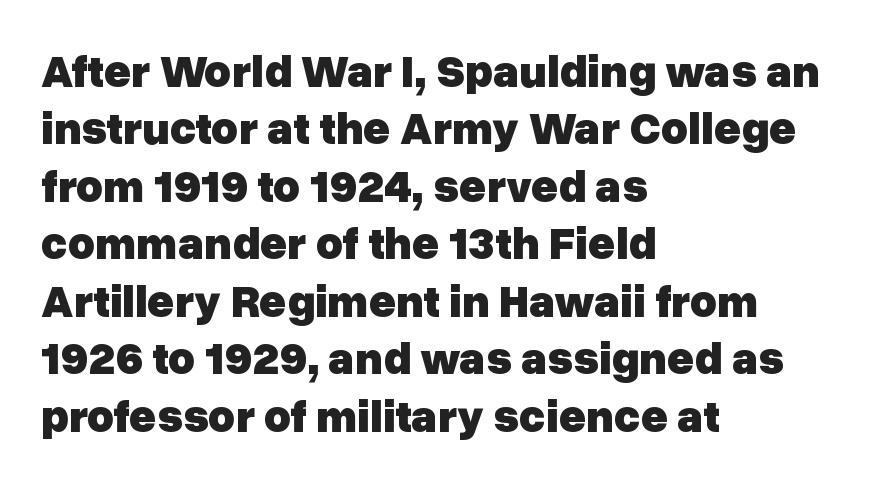
Q: Is the text bold? A: Yes.
Q: Is the text italic (slanted)? A: No, it is upright.
Q: Is the typeface a serif or a sans-serif typeface? A: Sans-serif.
Q: Is the text underlined? A: No.
Q: How is the paragraph aligned? A: Left-aligned.
Q: Is the spacing between letters normal or unusually wide? A: Normal.
Q: Is the spacing between lines tight, normal or loose? A: Normal.
Q: Width (condensed, normal, or wide)? A: Normal.
Q: Stroke contrast? A: Low.
Q: x-height? A: Medium.
Q: Monospaced? A: No.
